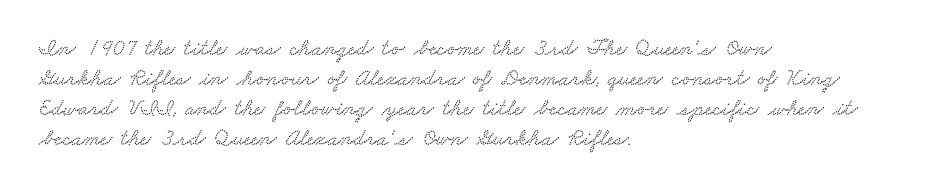
{"underline": "no", "align": "left", "line_spacing": "normal", "line_spacing_ratio": 1.31, "letter_spacing": "normal", "letter_spacing_em": 0.0, "glyph_px": 23}
